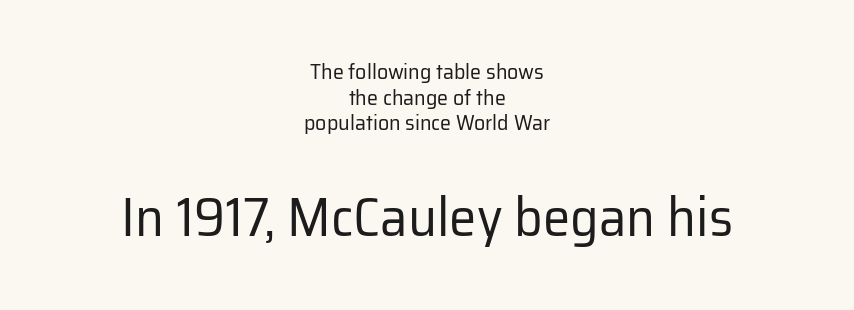
{"serif": "no", "italic": "no", "bold": "no", "weight": "regular", "width": "normal", "stroke_contrast": "low", "x_height": "medium", "monospaced": "no", "underline": "no", "align": "center", "line_spacing_ratio": 1.16, "letter_spacing": "normal", "letter_spacing_em": 0.0, "larger_block": "second", "size_ratio": 2.5, "glyph_px": 55}
